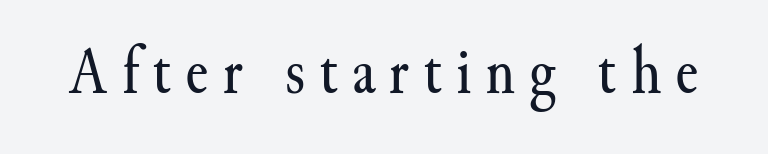
Q: Is the text bold? A: No.
Q: Is the text italic (slanted)? A: No, it is upright.
Q: Is the typeface a serif or a sans-serif typeface? A: Serif.
Q: Is the text underlined? A: No.
Q: Is the spacing between letters normal or unusually wide? A: Unusually wide.
Q: Width (condensed, normal, or wide)? A: Normal.
Q: Stroke contrast? A: Medium.
Q: x-height? A: Small.
Q: Monospaced? A: No.
